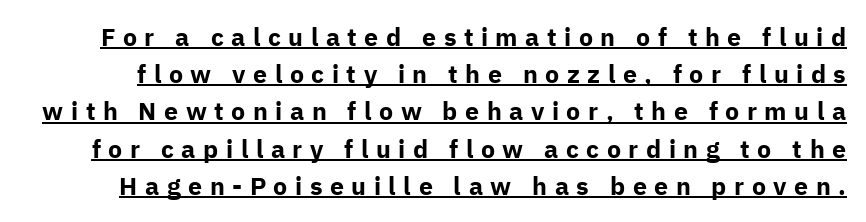
The image shows 25 px bold type, upright; set normal line spacing (1.49x), unusually wide letter spacing (+0.3 em), underlined.
